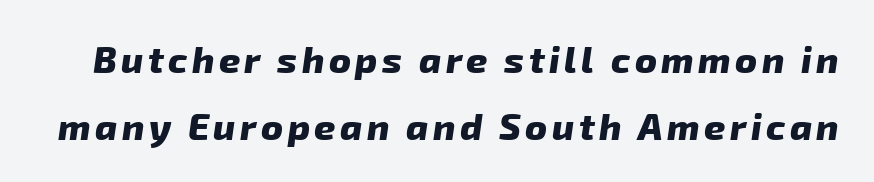
The image shows 37 px heavy sans-serif type; set line spacing 1.8x, not underlined; low stroke contrast and a medium x-height.
